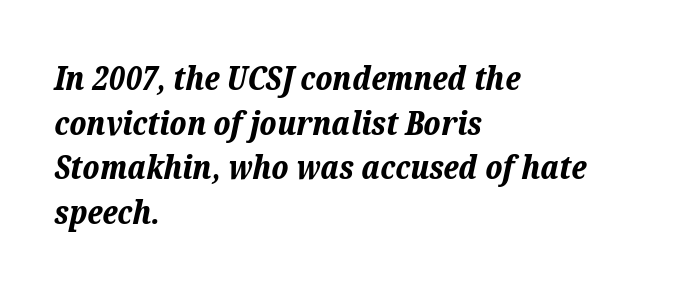
Q: Is the text bold? A: Yes.
Q: Is the text italic (slanted)? A: Yes, it leans right by about 12 degrees.
Q: Is the text underlined? A: No.
Q: How is the paragraph aligned? A: Left-aligned.
Q: Is the spacing between letters normal or unusually wide? A: Normal.
Q: Is the spacing between lines tight, normal or loose? A: Normal.
Q: Width (condensed, normal, or wide)? A: Normal.
Q: Stroke contrast? A: Low.
Q: x-height? A: Medium.
Q: Monospaced? A: No.
